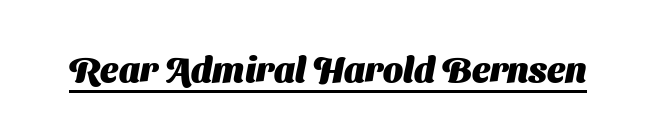
No feet cap the strokes, marking this as sans-serif type. The passage shown is typed in a proportional face where columns would drift. How are the letters spaced? Ordinarily, with no added tracking. Notice how a bar underscores the lettering throughout. Bold? Absolutely — the strokes are thick and heavy.
